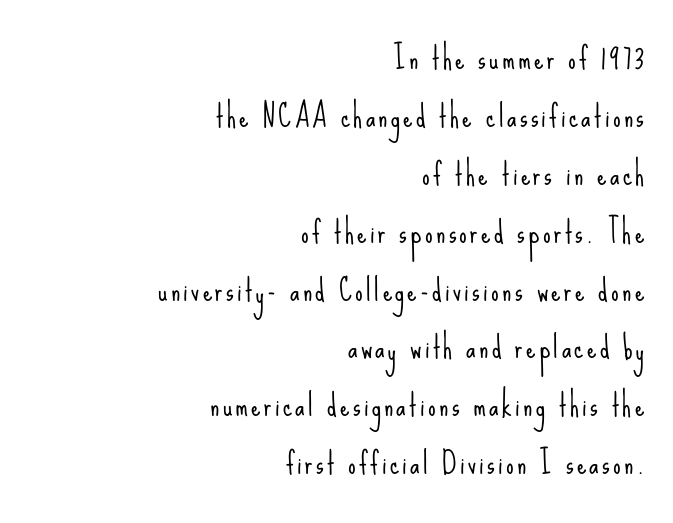
Spacing verdict: proportional, widths tailored to each character. Is there any slant? The stems are plumb. Each line ends at the same right margin while the left side varies. Weight: not bold — regular or lighter. The designer went with a sans here, leaving each stem footless.
